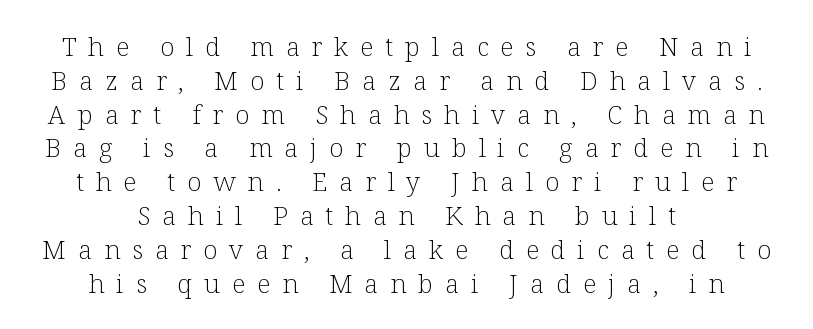
The line texture is sparse and dotted thanks to wide tracking. The whitespace from short lines is split evenly between both sides. No italicization has been applied; the sample stays upright. The line-height multiplier appears to be the usual default. Check the space under the baseline: it is left empty. Summary of weight: not heavy and not bold.
